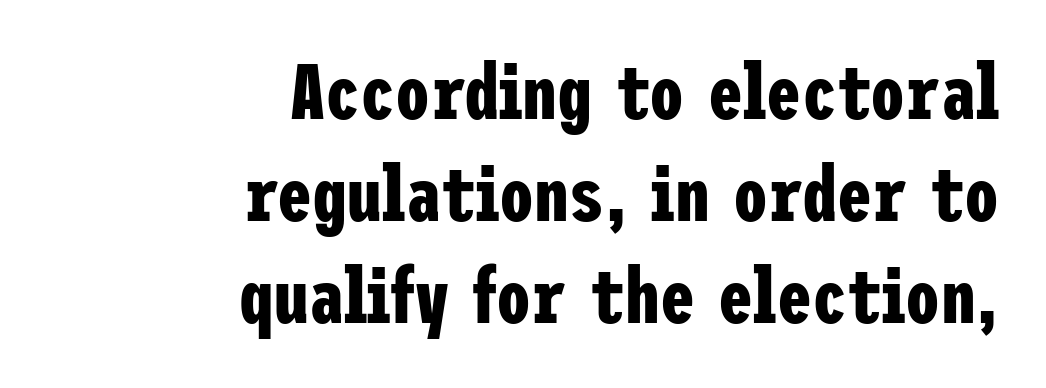
Italic? Not at all — the glyphs are vertical. Only glyphs here, with clear space below each row. The font is running at its bold setting. Leftover space on each line is placed entirely before the opening word.
